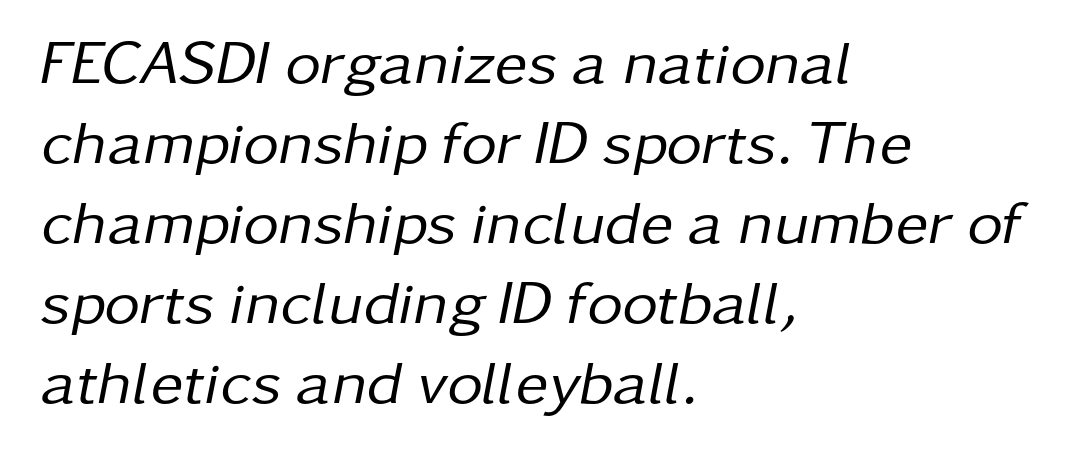
The image shows 62 px regular-weight type, italic (leaning right); set left-aligned, normal line spacing (1.29x), normal letter spacing, not underlined; low stroke contrast and a medium x-height.
